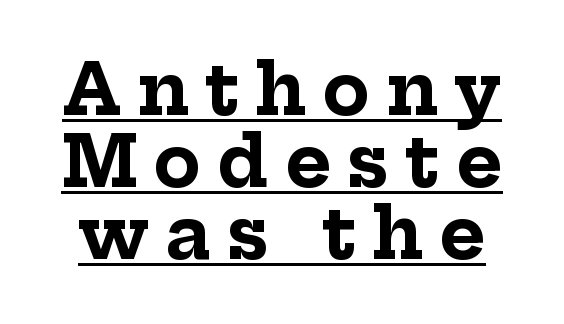
{"serif": "yes", "italic": "no", "bold": "yes", "weight": "bold", "width": "normal", "stroke_contrast": "low", "x_height": "medium", "monospaced": "no", "underline": "yes", "line_spacing": "tight", "line_spacing_ratio": 1.03, "letter_spacing": "wide", "letter_spacing_em": 0.23, "glyph_px": 70}
